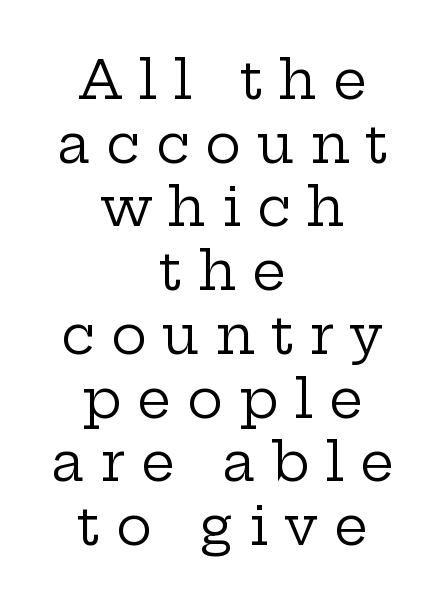
The image shows 54 px regular-weight, wide serif type, upright; set centered, line spacing 1.18x, unusually wide letter spacing (+0.29 em), not underlined; low stroke contrast and a medium x-height.
